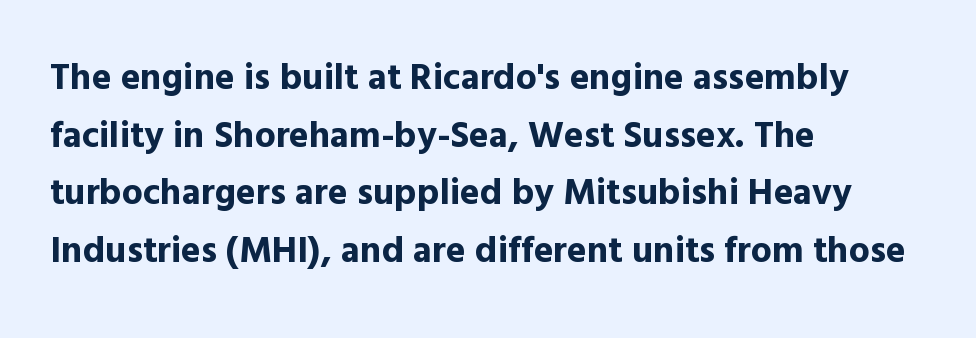
The face used here is proportionally spaced, like ordinary book or web type. Characters follow at the spacing the type designer built in. When letters stand straight like this, we call the style roman or upright. This rendering uses left alignment, leaving the right contour irregular. These words are printed bold, with thick strokes throughout.
